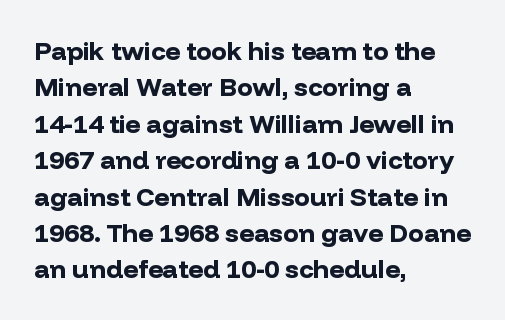
Q: Is the text bold? A: Yes.
Q: Is the text italic (slanted)? A: No, it is upright.
Q: Is the text underlined? A: No.
Q: How is the paragraph aligned? A: Left-aligned.
Q: Is the spacing between letters normal or unusually wide? A: Normal.
Q: Is the spacing between lines tight, normal or loose? A: Normal.
